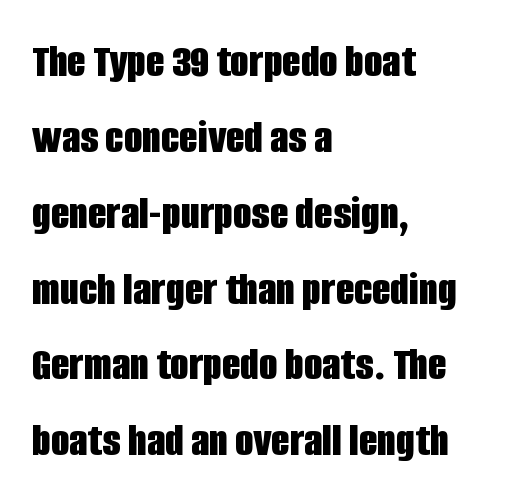
The image shows 48 px bold, condensed sans-serif type, upright; set left-aligned, normal line spacing (1.58x), normal letter spacing, not underlined; low stroke contrast and a large x-height.
